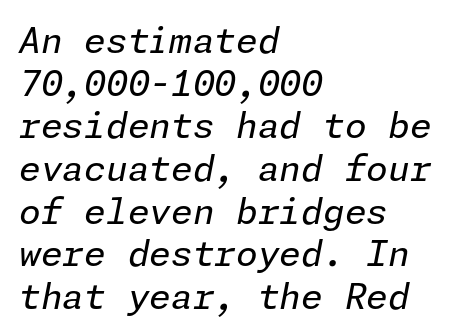
The lettering tilts uniformly, giving the passage an italic look. Nobody touched the tracking dial on this one. Anything drawn beneath the words? Only blank space. Layout note: lines flush left. Heaviness? Minimal to ordinary, like unemphasized prose.
